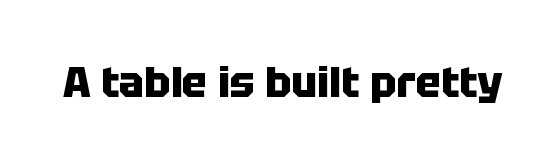
Q: Is the text bold? A: Yes.
Q: Is the text italic (slanted)? A: No, it is upright.
Q: Is the typeface a serif or a sans-serif typeface? A: Sans-serif.
Q: Is the text underlined? A: No.
Q: Is the spacing between letters normal or unusually wide? A: Normal.
Q: Width (condensed, normal, or wide)? A: Normal.
Q: Stroke contrast? A: Low.
Q: x-height? A: Large.
Q: Monospaced? A: No.
